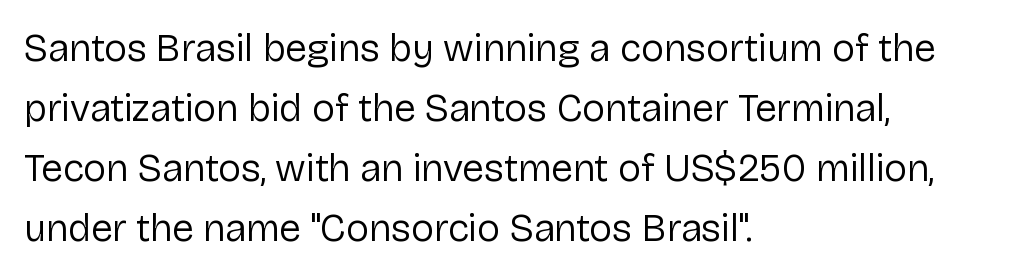
Q: Is the text bold? A: No.
Q: Is the text italic (slanted)? A: No, it is upright.
Q: Is the typeface a serif or a sans-serif typeface? A: Sans-serif.
Q: Is the text underlined? A: No.
Q: How is the paragraph aligned? A: Left-aligned.
Q: Is the spacing between letters normal or unusually wide? A: Normal.
Q: Is the spacing between lines tight, normal or loose? A: Normal.
Q: Width (condensed, normal, or wide)? A: Normal.
Q: Stroke contrast? A: Low.
Q: x-height? A: Medium.
Q: Monospaced? A: No.
